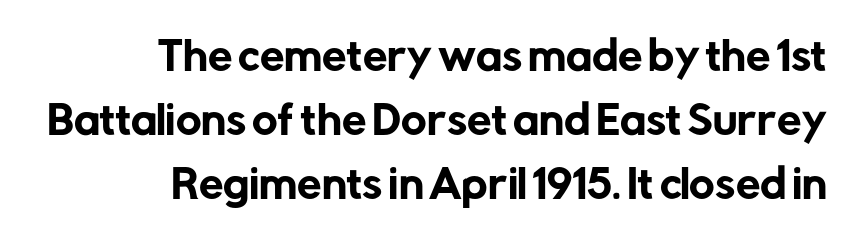
Typographically, this falls in the sans-serif category. You could call the tracking neutral — neither tight nor loose. Ascenders rise straight up at ninety degrees. If you measured baseline to baseline, you'd find a middling distance.
